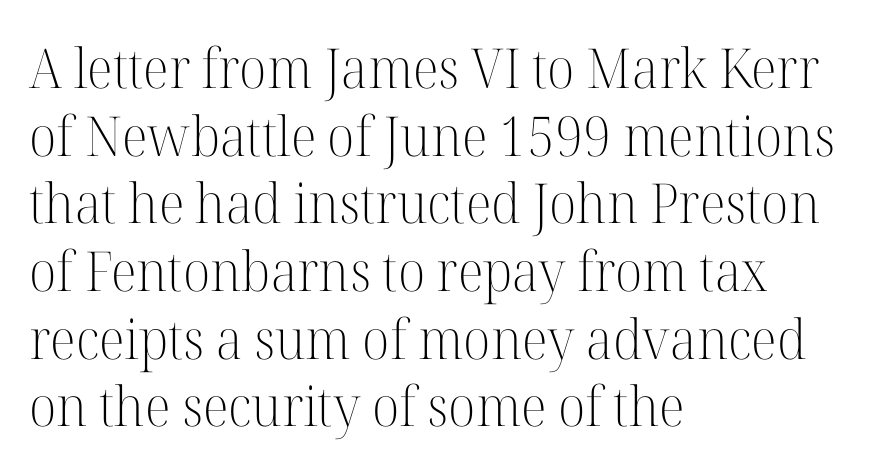
The ragged edge is on the right, which tells us the setting is flush left. Stems here are at most as thick as an everyday book face. Has an underline been added? It has not. The passage shown has conventional tracking throughout. Italic? Not at all — the glyphs are vertical. The characters display serif detailing at their extremities.
